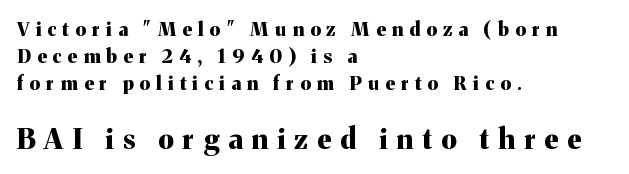
The image shows 28 px bold serif type, upright; set left-aligned, normal line spacing (1.43x), unusually wide letter spacing (+0.33 em), not underlined; the second (bottom) block is 1.47x larger; medium stroke contrast and a medium x-height.
